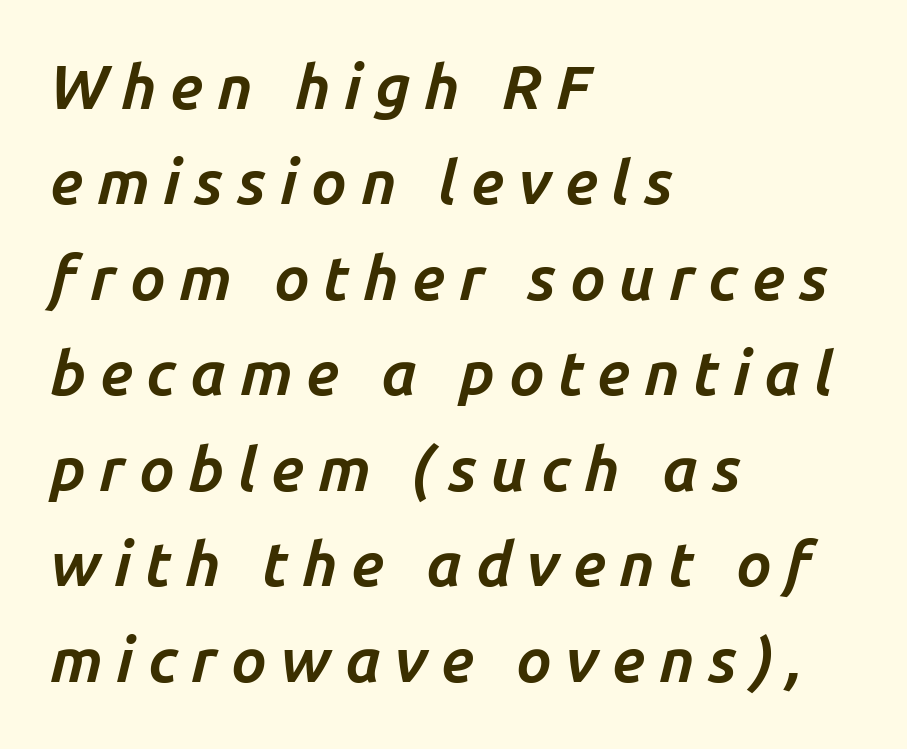
The letters advance in unequal steps, a hallmark of proportional type. No word sits above an underline. Does the leading feel generous? No, just average. The typesetter chose a ragged-right arrangement here. The line texture is sparse and dotted thanks to wide tracking.
